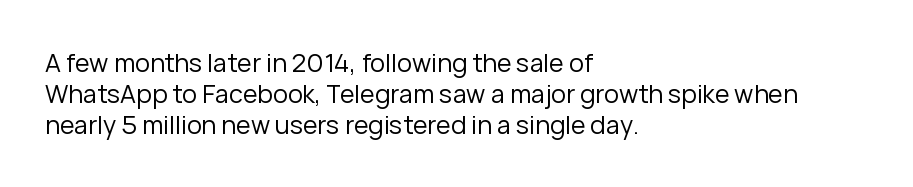
Q: Is the text bold? A: No.
Q: Is the text italic (slanted)? A: No, it is upright.
Q: Is the text underlined? A: No.
Q: How is the paragraph aligned? A: Left-aligned.
Q: Is the spacing between letters normal or unusually wide? A: Normal.
